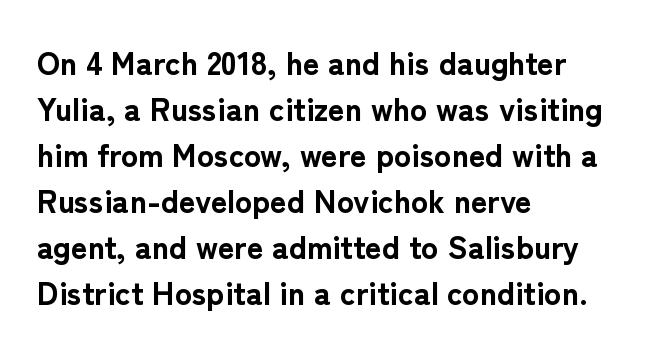
The image shows 32 px bold sans-serif type, upright; set left-aligned, normal line spacing (1.44x), normal letter spacing, not underlined; low stroke contrast and a medium x-height.
